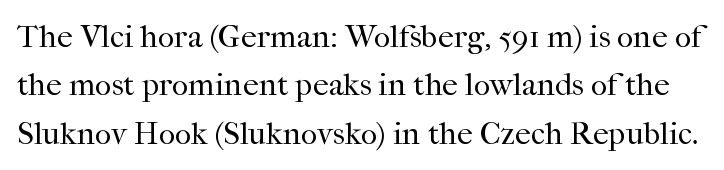
The image shows 32 px regular-weight serif type, upright; set normal line spacing (1.51x), normal letter spacing, not underlined; high stroke contrast and a medium x-height.
